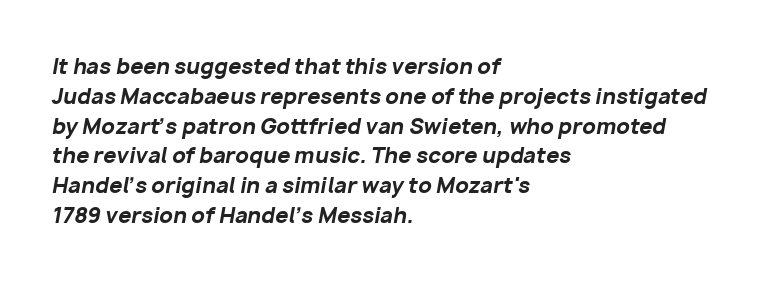
The image shows 21 px bold type, italic (leaning right); set left-aligned, normal line spacing (1.42x), normal letter spacing, not underlined.
